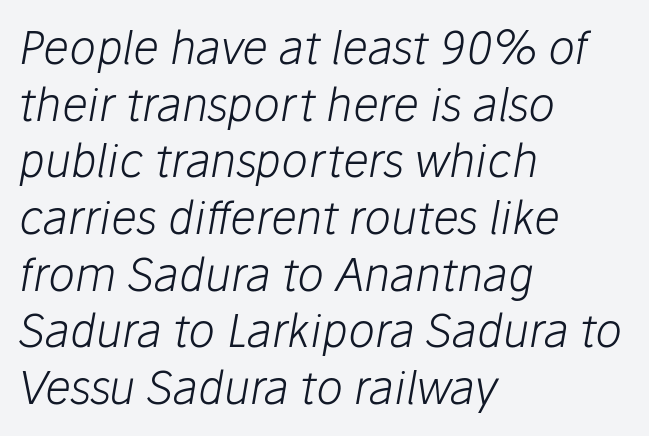
The image shows 45 px light type, italic (leaning right); set left-aligned, normal line spacing (1.26x), normal letter spacing, not underlined; low stroke contrast and a medium x-height.
